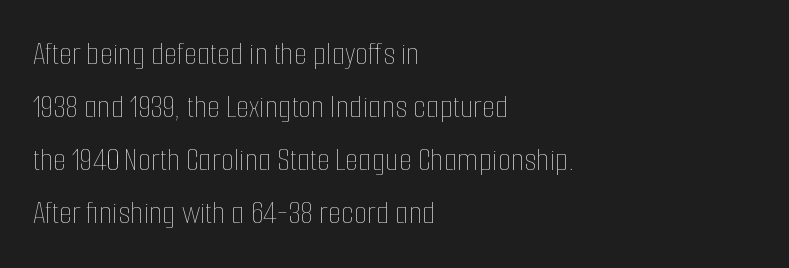
The space beneath each line is pristine and unruled. In terms of leading, this rendering sits right in the middle. Glyph-to-glyph distance matches everyday printed text. This rendering uses left alignment, leaving the right contour irregular. The rendering uses natural spacing where letterforms have individual widths. Nope, not italic — everything's standing straight.
